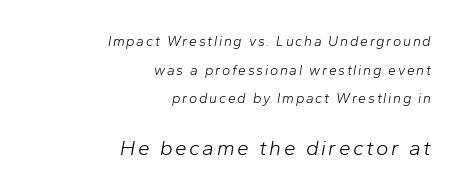
The image shows 21 px text type, italic (leaning right); set right-aligned, loose line spacing (2.05x), not underlined; the second (bottom) block is 1.5x larger.
